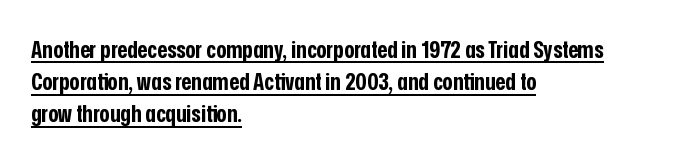
{"italic": "no", "bold": "yes", "underline": "yes", "align": "left", "line_spacing": "normal", "line_spacing_ratio": 1.34, "letter_spacing": "normal", "letter_spacing_em": 0.0, "glyph_px": 24}
